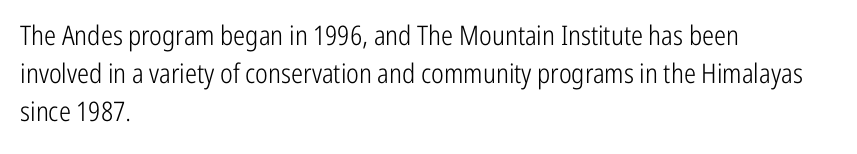
The designer left line spacing at the default. A classic flush-left, rag-right setting is used for this passage. The font sits on the lighter half of the weight spectrum, regular included. The letters stand straight up with perfectly vertical stems. No word sits above an underline.
